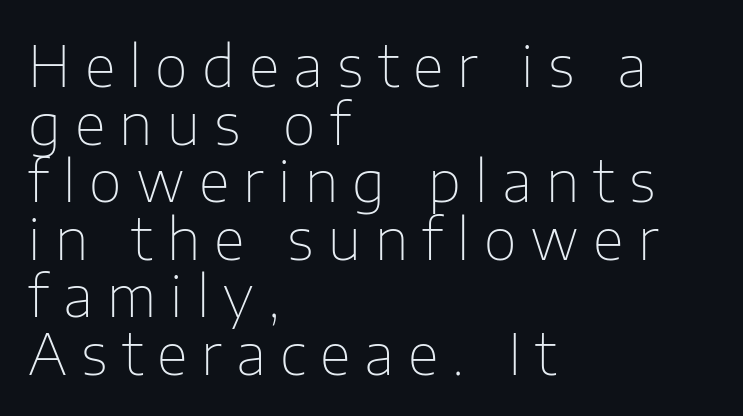
Q: Is the text bold? A: No.
Q: Is the text italic (slanted)? A: No, it is upright.
Q: Is the typeface a serif or a sans-serif typeface? A: Sans-serif.
Q: Is the text underlined? A: No.
Q: How is the paragraph aligned? A: Left-aligned.
Q: Is the spacing between letters normal or unusually wide? A: Unusually wide.
Q: Is the spacing between lines tight, normal or loose? A: Tight.
Q: Width (condensed, normal, or wide)? A: Normal.
Q: Stroke contrast? A: Low.
Q: x-height? A: Medium.
Q: Monospaced? A: No.
